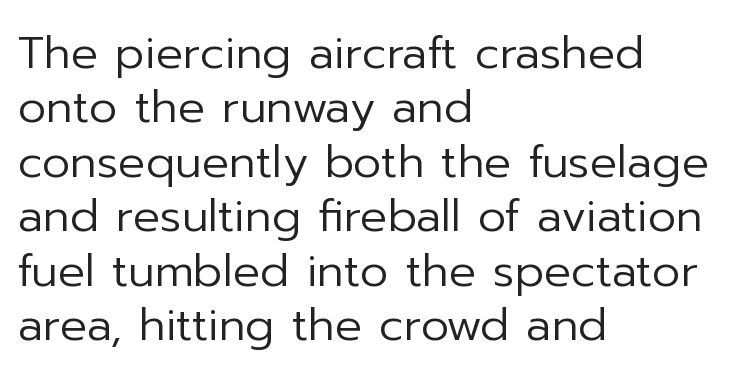
{"serif": "no", "italic": "no", "bold": "no", "weight": "regular", "width": "normal", "stroke_contrast": "low", "x_height": "medium", "monospaced": "no", "underline": "no", "align": "left", "line_spacing_ratio": 1.21, "letter_spacing": "normal", "letter_spacing_em": 0.0, "glyph_px": 45}
